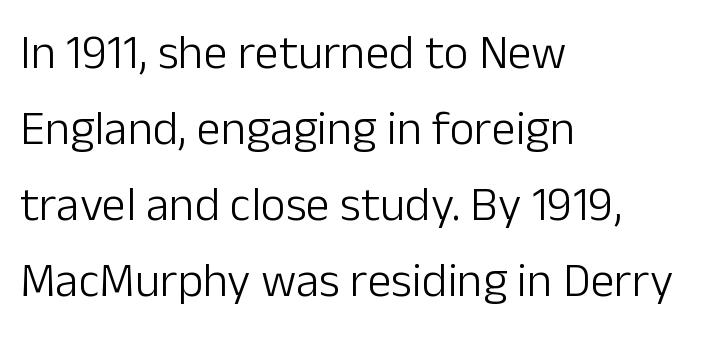
Q: Is the text bold? A: No.
Q: Is the text italic (slanted)? A: No, it is upright.
Q: Is the typeface a serif or a sans-serif typeface? A: Sans-serif.
Q: Is the text underlined? A: No.
Q: How is the paragraph aligned? A: Left-aligned.
Q: Is the spacing between letters normal or unusually wide? A: Normal.
Q: Is the spacing between lines tight, normal or loose? A: Normal.
Q: Width (condensed, normal, or wide)? A: Normal.
Q: Stroke contrast? A: Low.
Q: x-height? A: Medium.
Q: Monospaced? A: No.
